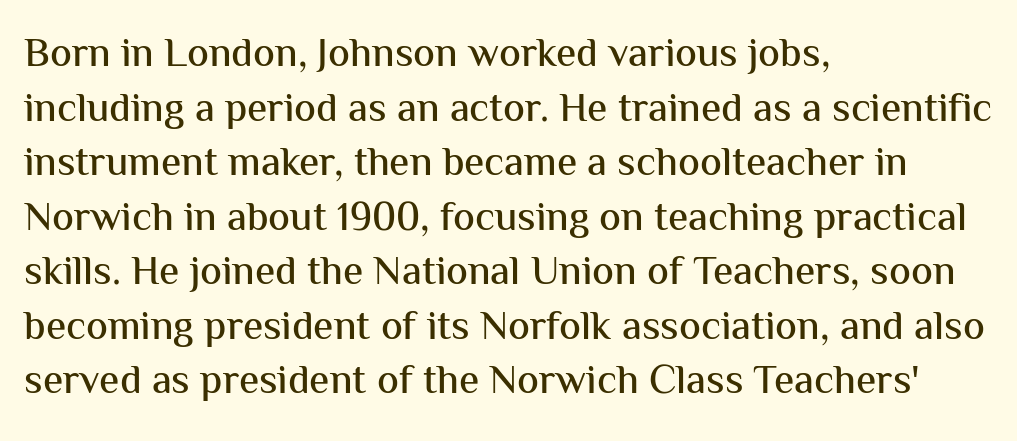
Q: Is the text italic (slanted)? A: No, it is upright.
Q: Is the typeface a serif or a sans-serif typeface? A: Sans-serif.
Q: Is the text underlined? A: No.
Q: How is the paragraph aligned? A: Left-aligned.
Q: Is the spacing between letters normal or unusually wide? A: Normal.
Q: Is the spacing between lines tight, normal or loose? A: Normal.
Q: Width (condensed, normal, or wide)? A: Normal.
Q: Stroke contrast? A: Medium.
Q: x-height? A: Medium.
Q: Monospaced? A: No.
